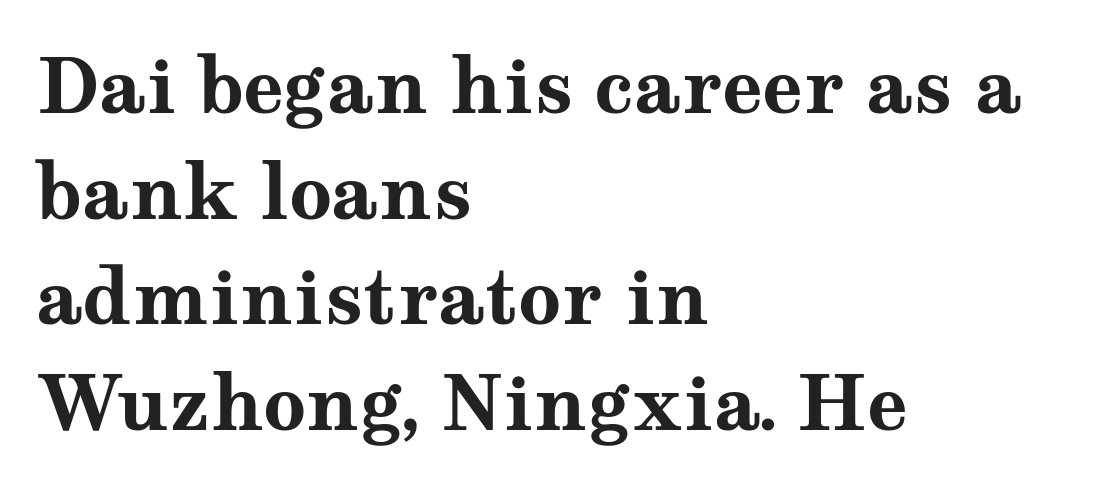
{"serif": "yes", "italic": "no", "bold": "yes", "weight": "bold", "width": "wide", "stroke_contrast": "medium", "x_height": "medium", "monospaced": "no", "underline": "no", "align": "left", "line_spacing": "normal", "line_spacing_ratio": 1.41, "letter_spacing": "normal", "letter_spacing_em": 0.0, "glyph_px": 75}
